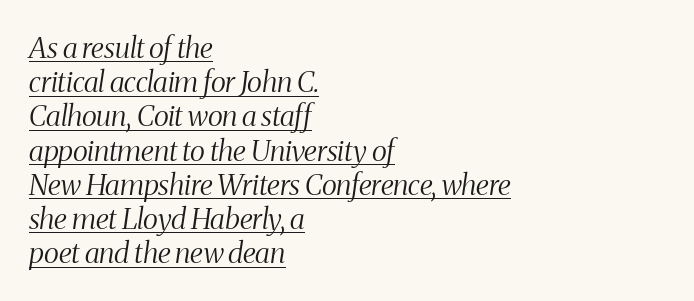
Weight: regular or lighter. Left-aligned paragraph, ragged on the right. Is this a fixed-width face? No — the glyphs have proportional, varying widths. Observe the ordinary spacing: letters are neighbours, not strangers. A typographer would call this underscored text.
